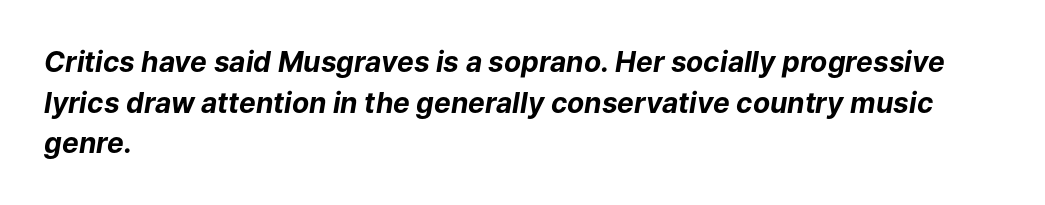
{"italic": "yes", "lean": "right", "slant_degrees": 9, "bold": "yes", "weight": "bold", "width": "normal", "stroke_contrast": "low", "x_height": "medium", "monospaced": "no", "underline": "no", "align": "left", "line_spacing": "normal", "line_spacing_ratio": 1.45, "letter_spacing": "normal", "letter_spacing_em": 0.0, "glyph_px": 28}
